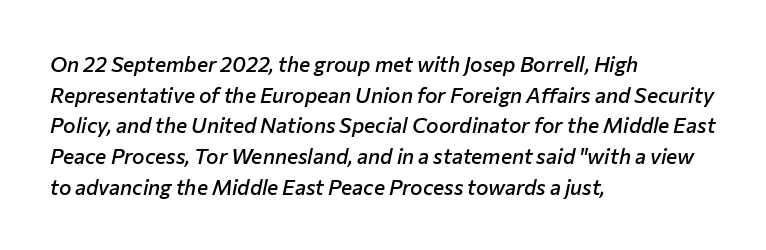
Q: Is the text bold? A: Semi-bold.
Q: Is the text italic (slanted)? A: Yes, it leans right by about 12 degrees.
Q: Is the text underlined? A: No.
Q: How is the paragraph aligned? A: Left-aligned.
Q: Is the spacing between letters normal or unusually wide? A: Normal.
Q: Is the spacing between lines tight, normal or loose? A: Normal.
